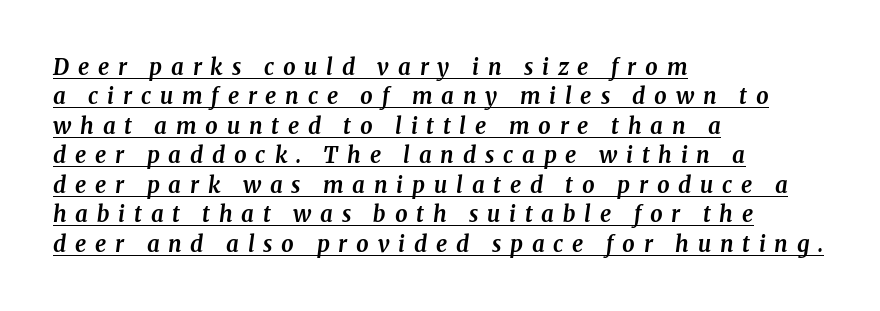
Q: Is the text bold? A: Yes.
Q: Is the text italic (slanted)? A: Yes, it leans right by about 8 degrees.
Q: Is the text underlined? A: Yes.
Q: How is the paragraph aligned? A: Left-aligned.
Q: Is the spacing between letters normal or unusually wide? A: Unusually wide.
Q: Is the spacing between lines tight, normal or loose? A: Normal.
